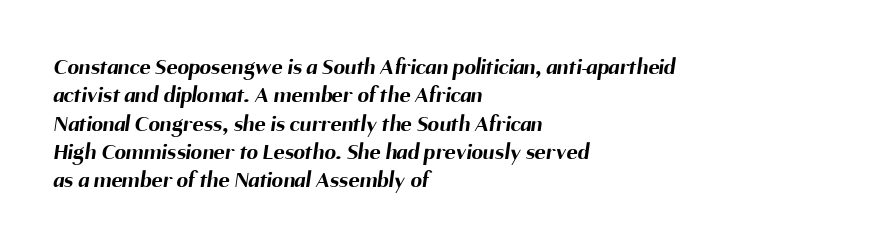
Words appear dense and cohesive because spacing is normal. A classic flush-left, rag-right setting is used for this passage. No word sits above an underline. The sample has been set heavy, in full bold.
